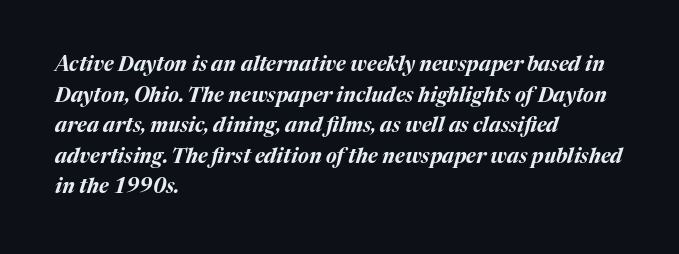
Leading matches the norm, producing a regular column. The typesetter chose a ragged-right arrangement here. A bare baseline throughout the passage. The specimen reads as italic at a glance.
